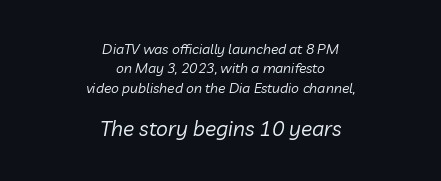
{"italic": "yes", "lean": "right", "slant_degrees": 10, "bold": "no", "underline": "no", "align": "center", "line_spacing": "normal", "line_spacing_ratio": 1.38, "letter_spacing": "normal", "letter_spacing_em": 0.0, "larger_block": "second", "size_ratio": 1.5, "glyph_px": 21}
